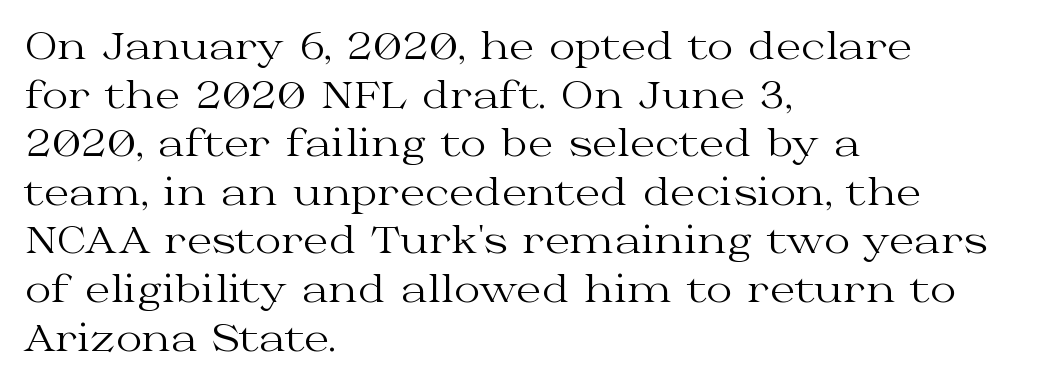
{"serif": "yes", "italic": "no", "bold": "no", "weight": "regular", "width": "wide", "stroke_contrast": "medium", "x_height": "medium", "monospaced": "no", "underline": "no", "align": "left", "line_spacing": "normal", "line_spacing_ratio": 1.35, "letter_spacing": "normal", "letter_spacing_em": 0.0, "glyph_px": 36}
